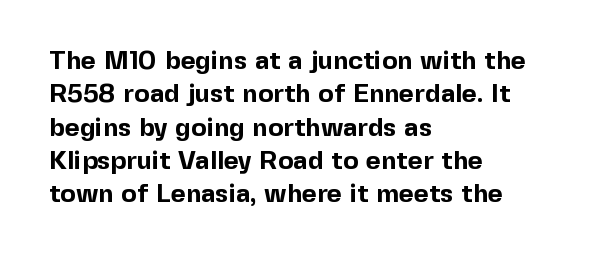
The image shows 26 px bold type, upright; set left-aligned, normal line spacing (1.28x), normal letter spacing, not underlined.
